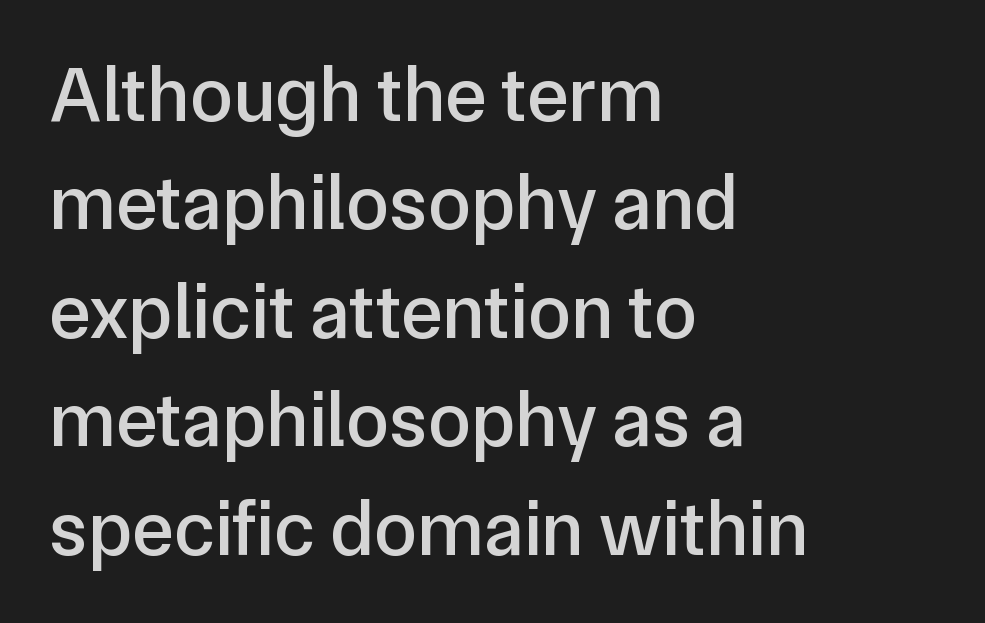
The image shows 78 px sans-serif type, upright; set left-aligned, normal line spacing (1.39x), normal letter spacing, not underlined; low stroke contrast and a medium x-height.
